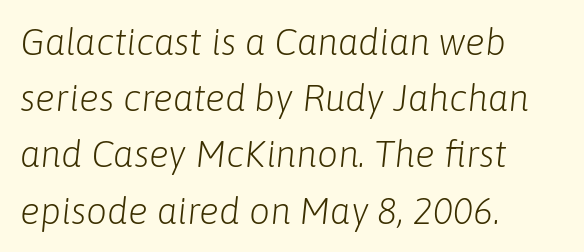
The image shows 37 px light type, italic (leaning right); set left-aligned, normal line spacing (1.52x), normal letter spacing, not underlined; low stroke contrast and a medium x-height.
